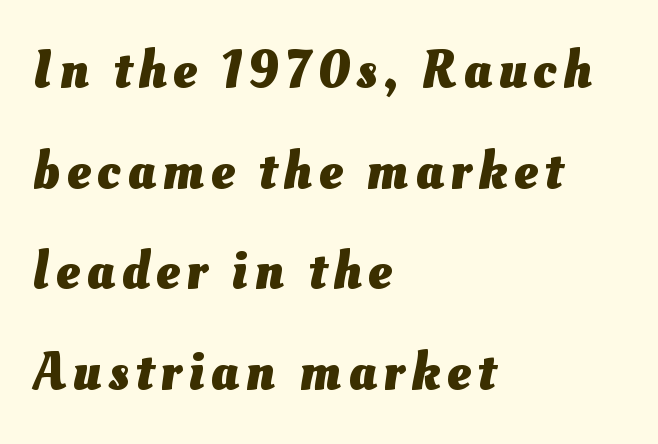
Typographic density is high because the face is bold. Descender tails drop into unmarked territory. The vertical gap from one line to the next is large. This sample is left-justified, so line endings fall wherever the words run out.
